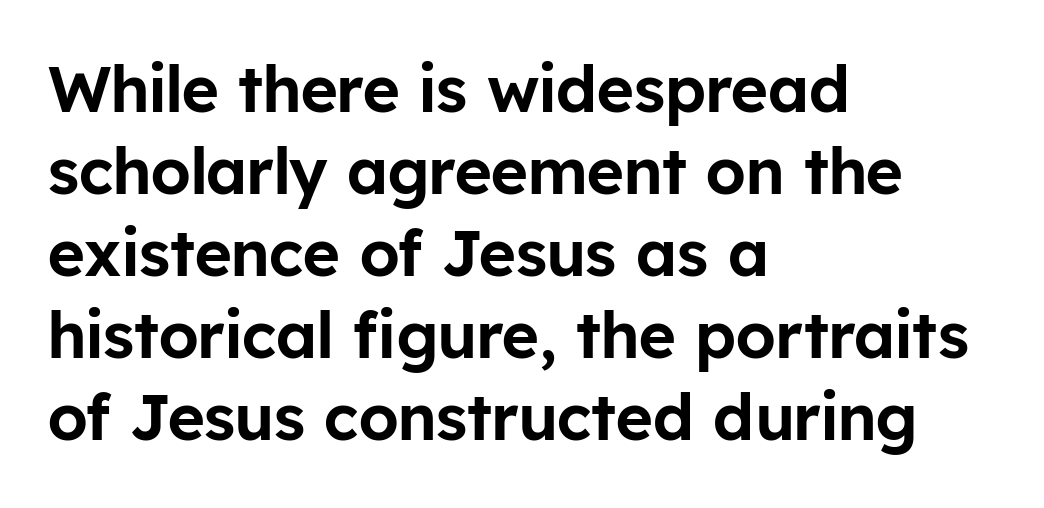
{"serif": "no", "italic": "no", "width": "normal", "stroke_contrast": "low", "x_height": "medium", "monospaced": "no", "underline": "no", "align": "left", "line_spacing": "normal", "line_spacing_ratio": 1.28, "letter_spacing": "normal", "letter_spacing_em": 0.0, "glyph_px": 64}
